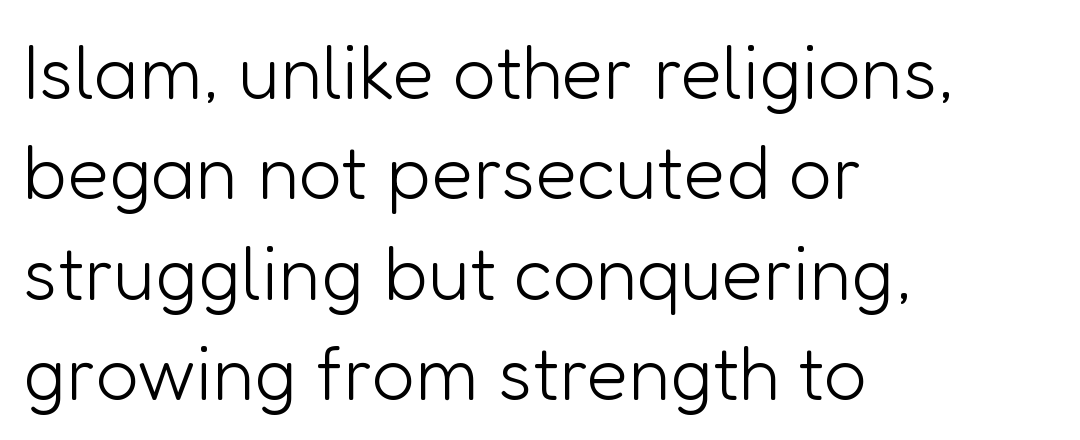
This sample uses a sans-serif face. Reading down the column, the eye jumps a familiar distance to each next line. Characters follow at the spacing the type designer built in. Weight: in the light-to-regular range. Descenders are the only things crossing below the line.
